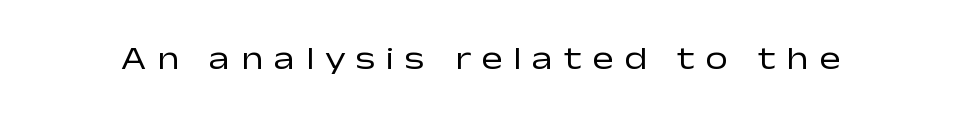
The image shows 32 px regular-weight, wide sans-serif type, upright; set unusually wide letter spacing (+0.33 em), not underlined; low stroke contrast and a medium x-height.
